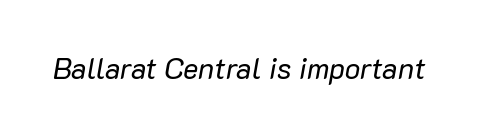
The image shows 29 px regular-weight type, italic (leaning right); set normal letter spacing, not underlined; low stroke contrast and a medium x-height.
